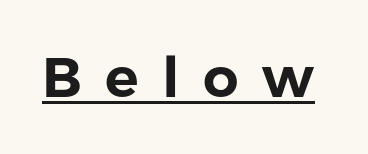
{"serif": "no", "italic": "no", "width": "normal", "stroke_contrast": "low", "x_height": "medium", "monospaced": "no", "underline": "yes", "letter_spacing": "wide", "letter_spacing_em": 0.42, "glyph_px": 56}
